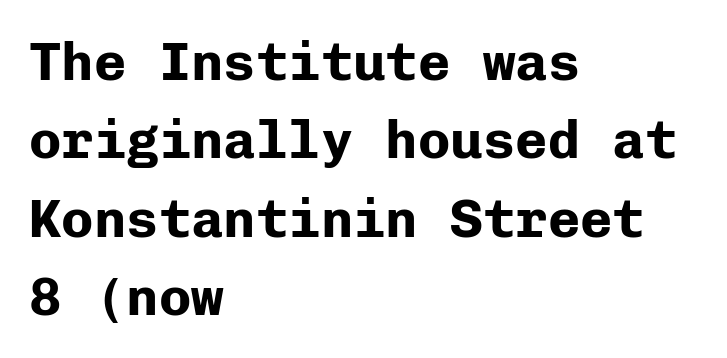
The passage shown has conventional tracking throughout. Leading: standard. The lines are quadded left. The typography opts for an upright posture over an oblique one. Notice how thick the strokes are: this is what a full bold looks like. Look at the bottom of the vertical strokes: they stop flat, with no serifs.
